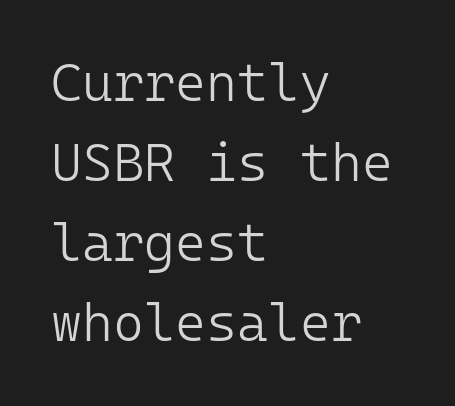
The image shows 53 px light sans-serif type, upright, monospaced; set left-aligned, normal line spacing (1.51x), normal letter spacing, not underlined; low stroke contrast and a medium x-height.
